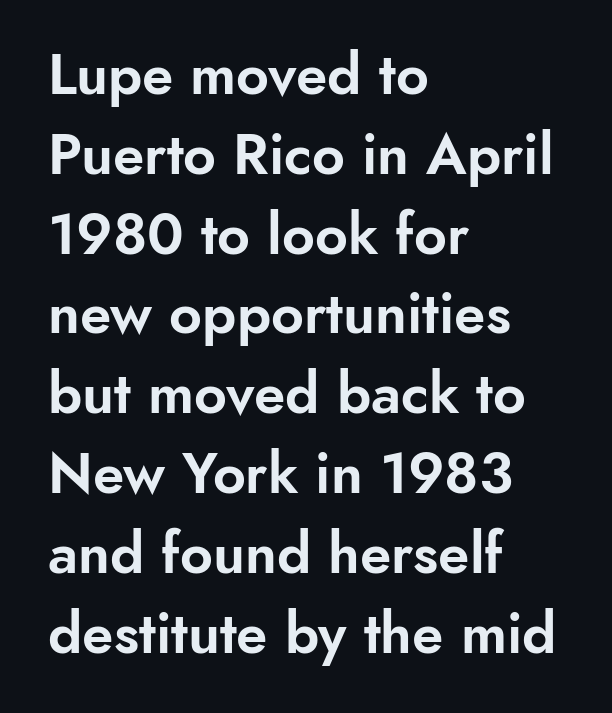
The image shows 57 px sans-serif type, upright; set left-aligned, normal line spacing (1.4x), normal letter spacing, not underlined; low stroke contrast and a small x-height.
